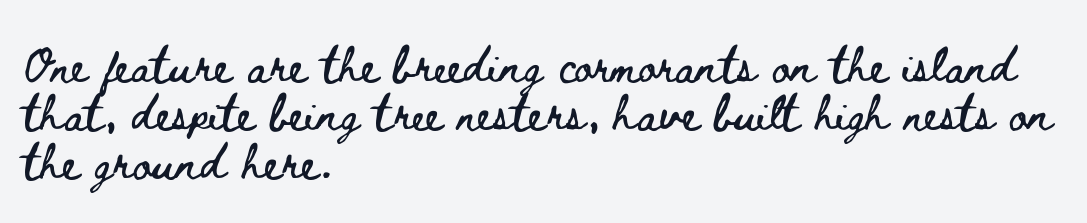
Bare-footed words on every line. Is the block centered? No — it sits flush against the left margin. Short note: letters normally spaced. The passage shown stacks its lines at a standard gap.
